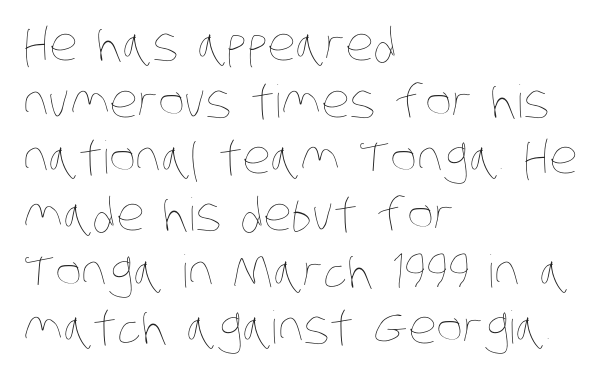
{"bold": "no", "weight": "thin", "width": "condensed", "stroke_contrast": "low", "x_height": "large", "monospaced": "no", "underline": "no", "align": "left", "line_spacing": "normal", "line_spacing_ratio": 1.26, "letter_spacing": "normal", "letter_spacing_em": 0.0, "glyph_px": 45}
